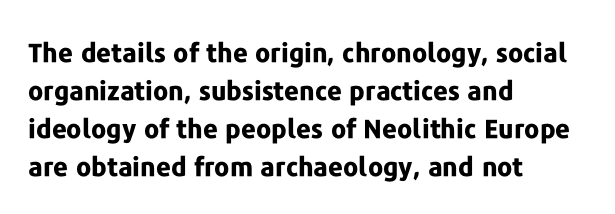
Q: Is the text bold? A: Yes.
Q: Is the text italic (slanted)? A: No, it is upright.
Q: Is the text underlined? A: No.
Q: How is the paragraph aligned? A: Left-aligned.
Q: Is the spacing between letters normal or unusually wide? A: Normal.
Q: Is the spacing between lines tight, normal or loose? A: Normal.
